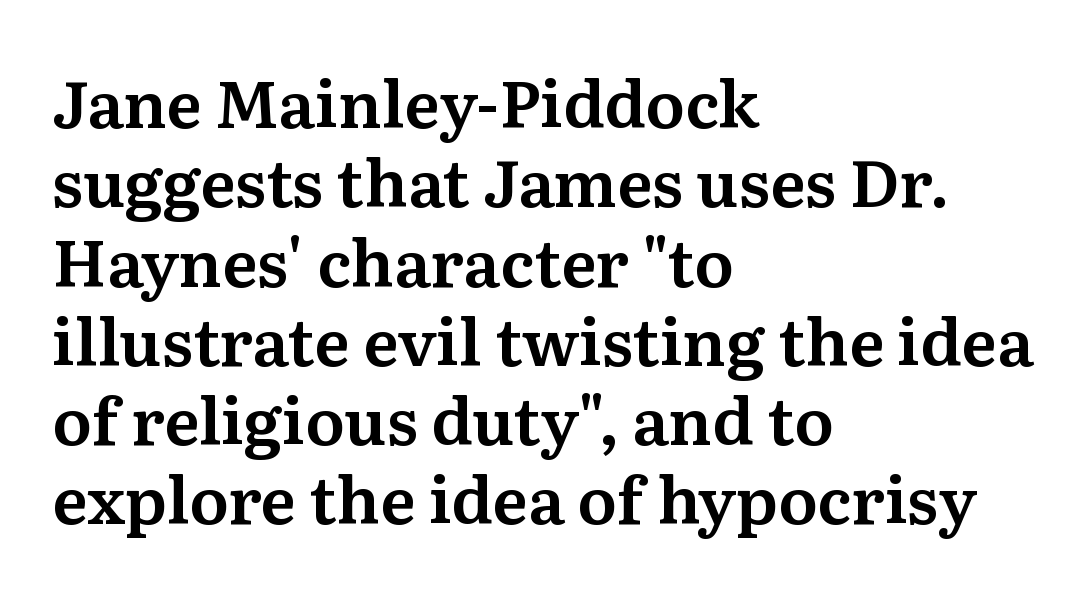
Q: Is the text italic (slanted)? A: No, it is upright.
Q: Is the typeface a serif or a sans-serif typeface? A: Serif.
Q: Is the text underlined? A: No.
Q: How is the paragraph aligned? A: Left-aligned.
Q: Is the spacing between letters normal or unusually wide? A: Normal.
Q: Width (condensed, normal, or wide)? A: Normal.
Q: Stroke contrast? A: Medium.
Q: x-height? A: Medium.
Q: Monospaced? A: No.
